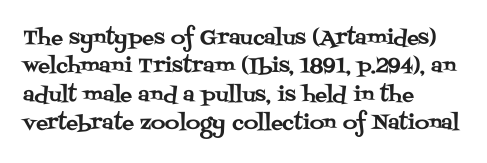
Reading down the block, your eye returns to a fixed left position each line. What stands out about the letter spacing? Nothing — it is the standard amount. The specimen reads as upright at a glance. The designer left line spacing at the default.
